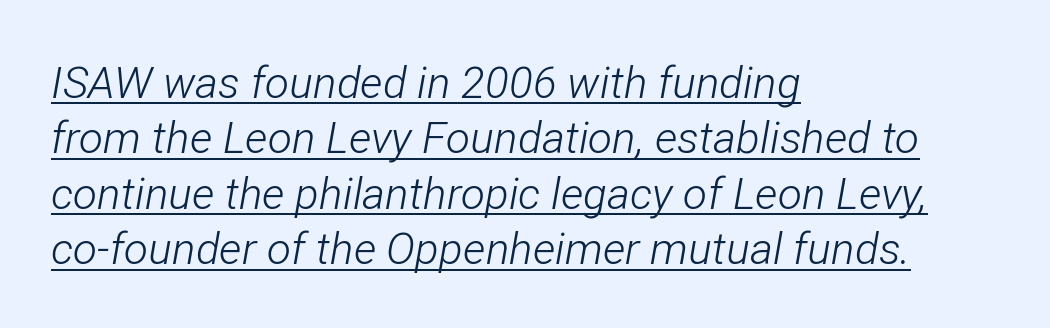
Q: Is the text bold? A: No.
Q: Is the text italic (slanted)? A: Yes, it leans right by about 12 degrees.
Q: Is the text underlined? A: Yes.
Q: How is the paragraph aligned? A: Left-aligned.
Q: Is the spacing between letters normal or unusually wide? A: Normal.
Q: Is the spacing between lines tight, normal or loose? A: Normal.
Q: Width (condensed, normal, or wide)? A: Condensed.
Q: Stroke contrast? A: Low.
Q: x-height? A: Medium.
Q: Monospaced? A: No.
